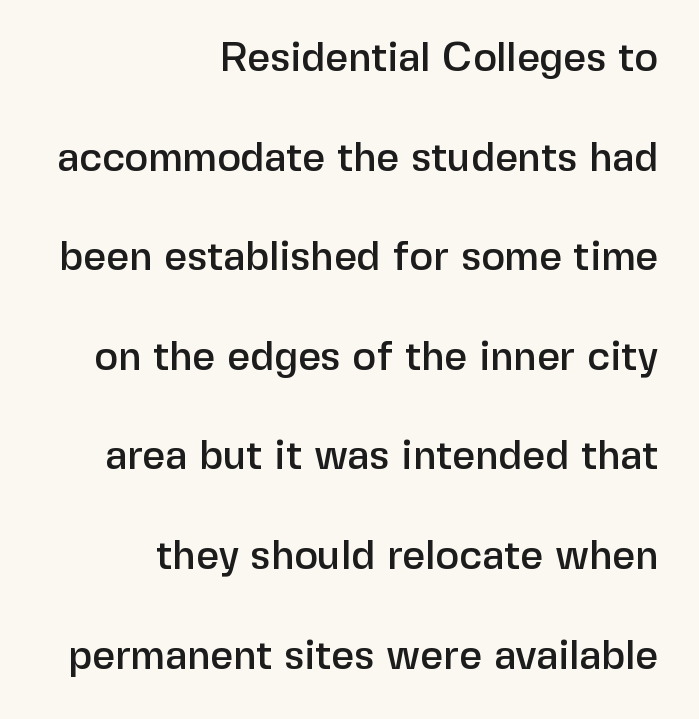
{"serif": "no", "italic": "no", "width": "normal", "stroke_contrast": "low", "x_height": "medium", "monospaced": "no", "underline": "no", "align": "right", "line_spacing": "loose", "line_spacing_ratio": 2.49, "letter_spacing": "normal", "letter_spacing_em": 0.0, "glyph_px": 40}
